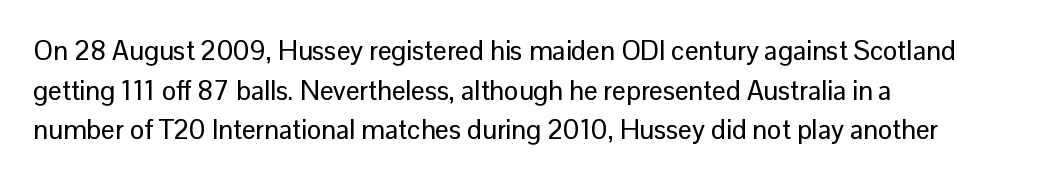
Q: Is the text italic (slanted)? A: No, it is upright.
Q: Is the text underlined? A: No.
Q: How is the paragraph aligned? A: Left-aligned.
Q: Is the spacing between letters normal or unusually wide? A: Normal.
Q: Is the spacing between lines tight, normal or loose? A: Normal.
